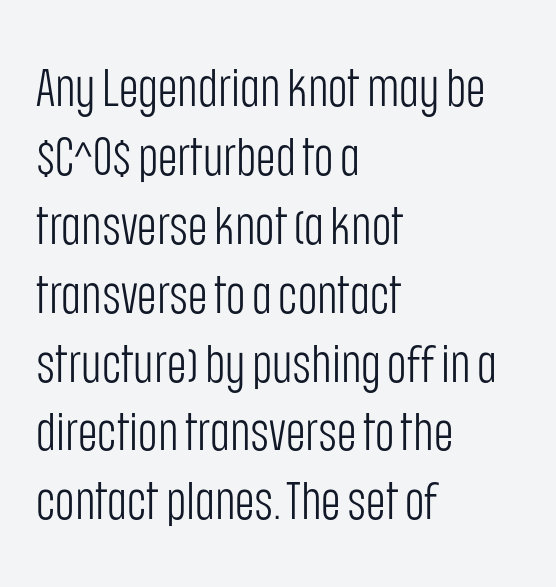
The passage shown is typed in a proportional face where columns would drift. Check the space under the baseline: it is left empty. I'd call this a sans setting — the letters go barefoot. Weight: not bold — regular or lighter. Honestly, the row spacing looks completely unremarkable. Each word holds together tightly as a unit, with standard inter-letter gaps.
